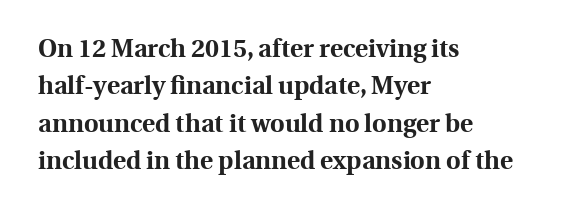
{"italic": "no", "bold": "yes", "underline": "no", "align": "left", "line_spacing": "normal", "line_spacing_ratio": 1.5, "letter_spacing": "normal", "letter_spacing_em": 0.0, "glyph_px": 25}
